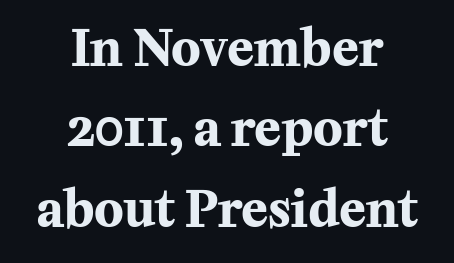
The image shows 49 px bold serif type, upright; set centered, normal line spacing (1.64x), normal letter spacing, not underlined; medium stroke contrast and a medium x-height.
